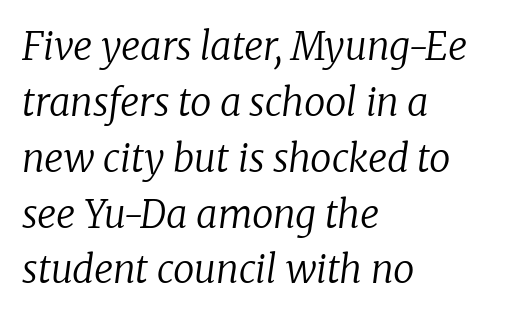
The whole block is typeset with a tilt. You can tell from the footed stems that serif type was used. The tracking reads as untouched default to a designer's eye. On a weight scale, this lands at 450 or below. The lines sit at an ordinary, default distance from one another. Nobody drew a line under any word here.
